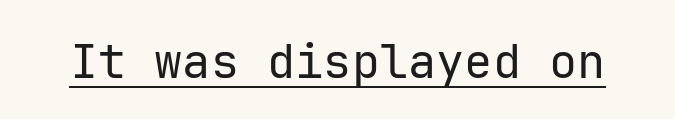
This rendering leaves character spacing at its baseline value. Is this a fixed-width face? Yes — each glyph sits in an identical cell. The type sits square on the baseline with zero lean. A baseline rule has been typeset under these characters. You can tell from the bare stems that sans-serif type was used.
